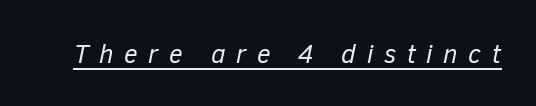
Q: Is the text bold? A: No.
Q: Is the text italic (slanted)? A: Yes, it leans right by about 12 degrees.
Q: Is the text underlined? A: Yes.
Q: Is the spacing between letters normal or unusually wide? A: Unusually wide.
